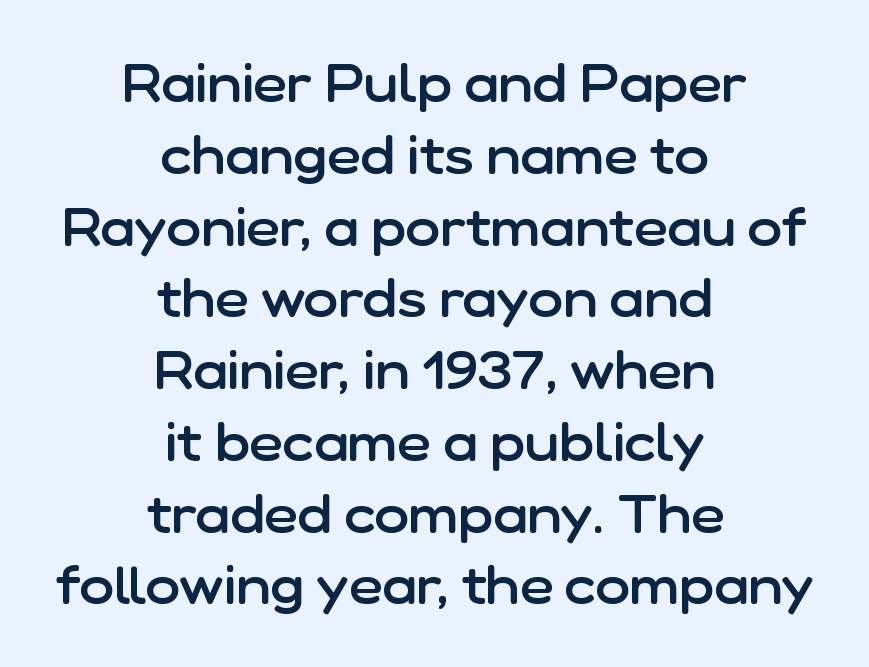
Line starts and ends both wander, symmetrically. This is sans-serif lettering, the kind often seen on screens and signage. Students, this is semibold: more ink than regular, less than bold. Proportional: the letters do not fall into vertical columns. Words float on clear page, feet unadorned.
